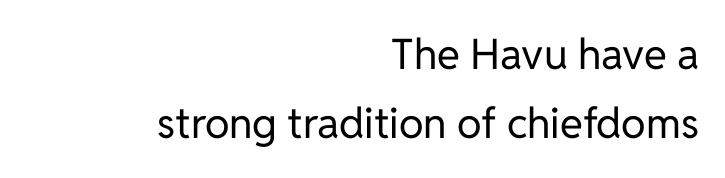
On a weight scale, this lands at 450 or below. What stands out about the letter spacing? Nothing — it is the standard amount. The face used here is proportionally spaced, like ordinary book or web type. Descenders hang freely into open space. Reading down the column, the eye jumps a familiar distance to each next line. The lettering holds an erect, upright posture throughout.
